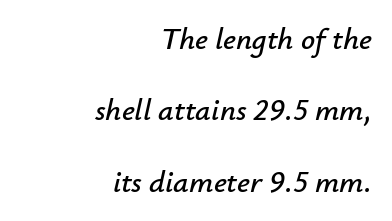
Q: Is the text italic (slanted)? A: Yes, it leans right by about 12 degrees.
Q: Is the text underlined? A: No.
Q: How is the paragraph aligned? A: Right-aligned.
Q: Is the spacing between letters normal or unusually wide? A: Normal.
Q: Is the spacing between lines tight, normal or loose? A: Loose.
Q: Width (condensed, normal, or wide)? A: Normal.
Q: Stroke contrast? A: Low.
Q: x-height? A: Small.
Q: Monospaced? A: No.
